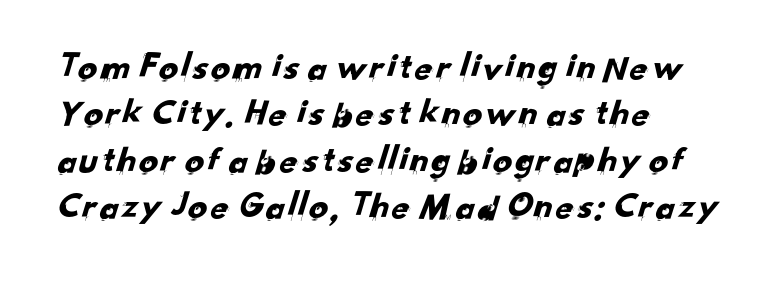
Q: Is the typeface a serif or a sans-serif typeface? A: Sans-serif.
Q: Is the text underlined? A: No.
Q: How is the paragraph aligned? A: Left-aligned.
Q: Is the spacing between letters normal or unusually wide? A: Normal.
Q: Width (condensed, normal, or wide)? A: Normal.
Q: Stroke contrast? A: Low.
Q: x-height? A: Small.
Q: Monospaced? A: No.
